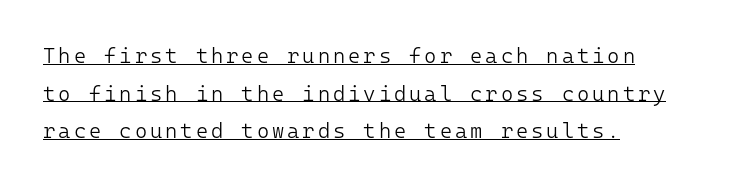
Q: Is the text bold? A: No.
Q: Is the text italic (slanted)? A: No, it is upright.
Q: Is the text underlined? A: Yes.
Q: How is the paragraph aligned? A: Left-aligned.
